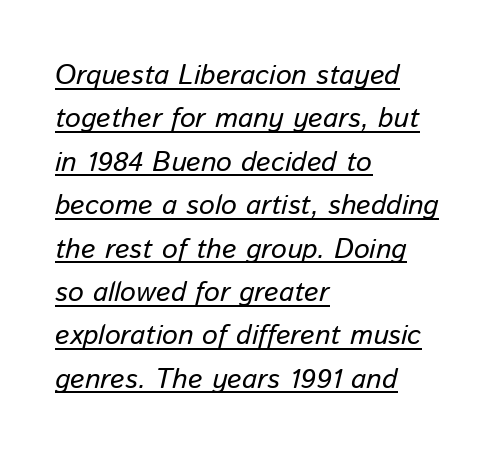
Q: Is the text bold? A: No.
Q: Is the text italic (slanted)? A: Yes, it leans right by about 13 degrees.
Q: Is the text underlined? A: Yes.
Q: How is the paragraph aligned? A: Left-aligned.
Q: Is the spacing between letters normal or unusually wide? A: Normal.
Q: Is the spacing between lines tight, normal or loose? A: Normal.
Q: Width (condensed, normal, or wide)? A: Normal.
Q: Stroke contrast? A: Low.
Q: x-height? A: Medium.
Q: Monospaced? A: No.
